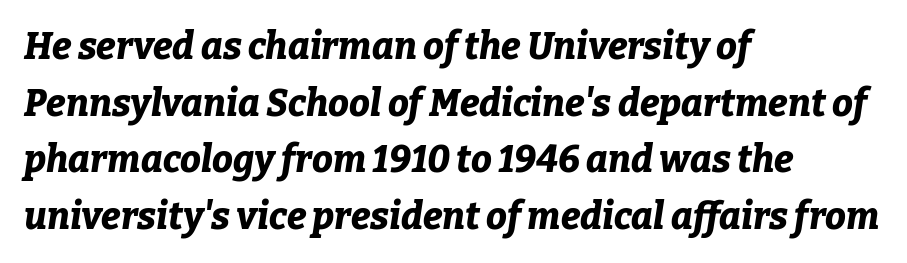
The paragraph shown leans on its left margin. The passage shown is typed in a proportional face where columns would drift. Short note: letters normally spaced. If you measured baseline to baseline, you'd find a middling distance. Pretty heavy lettering here — definitely bold. Lines of text with bare space underneath.
